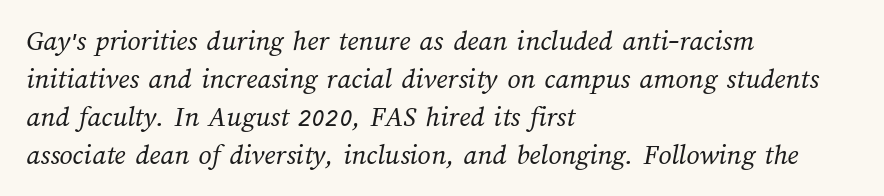
{"bold": "no", "weight": "regular", "width": "normal", "stroke_contrast": "medium", "x_height": "medium", "monospaced": "no", "underline": "no", "align": "left", "line_spacing": "normal", "line_spacing_ratio": 1.31, "letter_spacing": "normal", "letter_spacing_em": 0.0, "glyph_px": 29}
